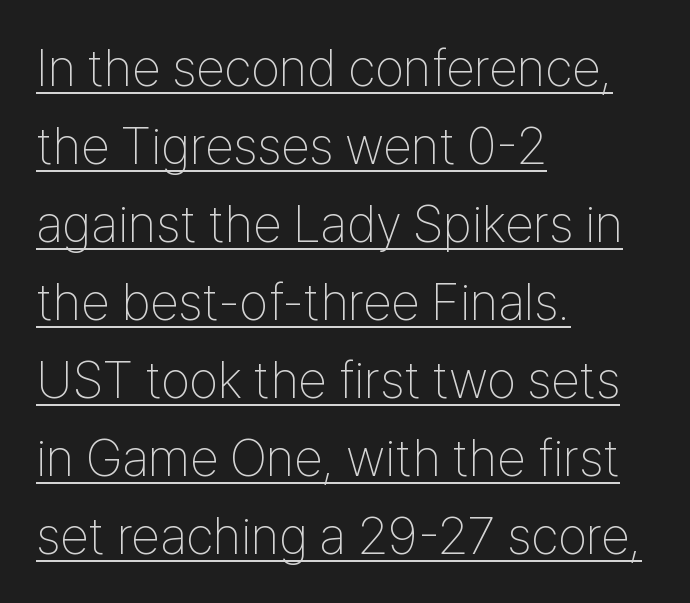
How would I describe the line gaps? Plain and ordinary. Each word holds together tightly as a unit, with standard inter-letter gaps. The rendering uses natural spacing where letterforms have individual widths. The rendering uses the underline text-decoration.
